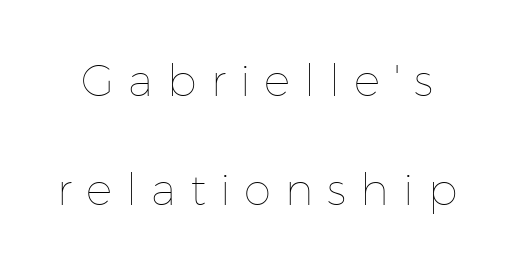
Caption: face not bold, strokes unweighted. Looks like regular typesetting: each glyph gets only the width it needs. Tracking here is generous; glyphs stand well apart from one another. How would I describe the line gaps? Wide and relaxed.
